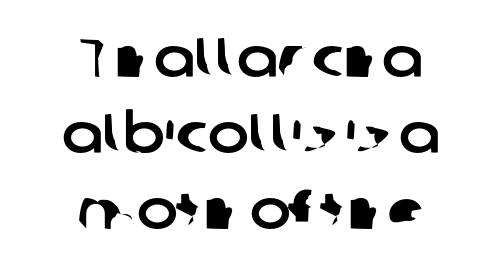
Spacing verdict: proportional, widths tailored to each character. The baseline area is clear. These lines are centered, leaving both edges ragged. This sample keeps an unexceptional amount of space between lines. The face used here is a sans, in the tradition of grotesques and geometrics.
